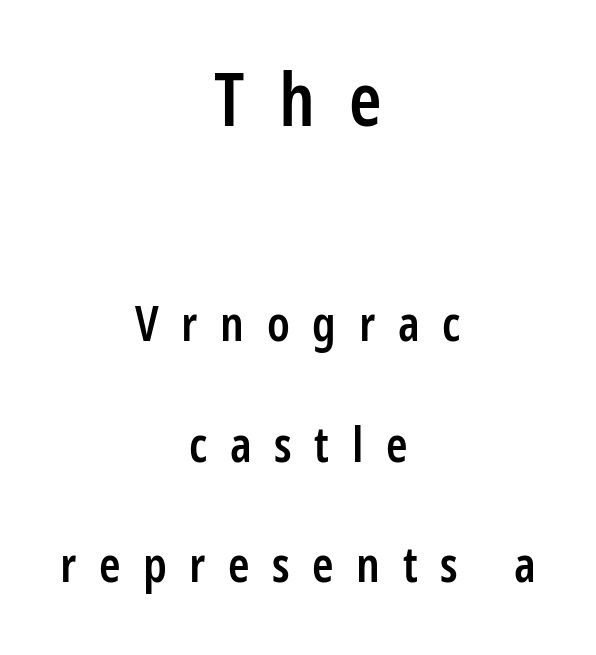
The image shows 74 px semibold, condensed sans-serif type, upright; set centered, loose line spacing (2.45x), unusually wide letter spacing (+0.46 em), not underlined; the first (top) block is 1.51x larger; low stroke contrast and a large x-height.
